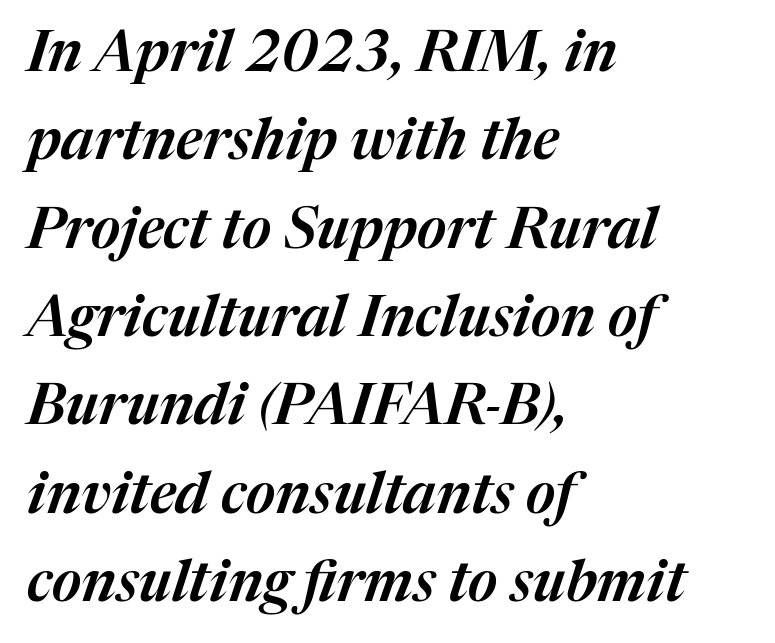
Q: Is the text italic (slanted)? A: Yes, it leans right by about 17 degrees.
Q: Is the text underlined? A: No.
Q: How is the paragraph aligned? A: Left-aligned.
Q: Is the spacing between letters normal or unusually wide? A: Normal.
Q: Is the spacing between lines tight, normal or loose? A: Normal.
Q: Width (condensed, normal, or wide)? A: Normal.
Q: Stroke contrast? A: Medium.
Q: x-height? A: Medium.
Q: Monospaced? A: No.
